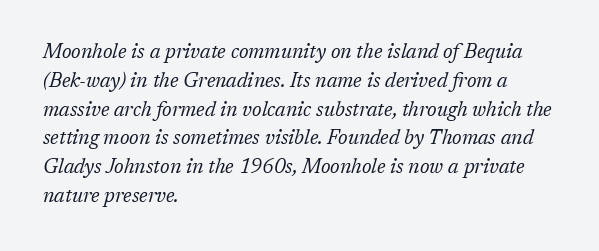
Between one letter and the next there's only the usual sliver of space. These lines were composed using italics. The designer left line spacing at the default. Anything drawn beneath the words? Only blank space.
